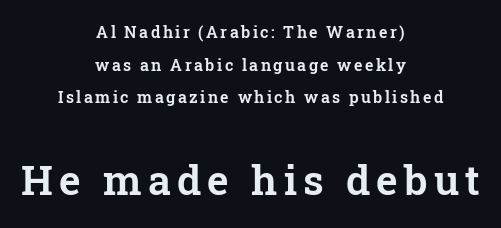
The image shows 41 px serif type, upright; set centered, loose line spacing (2.04x), not underlined; the second (bottom) block is 2.56x larger; low stroke contrast and a medium x-height.
